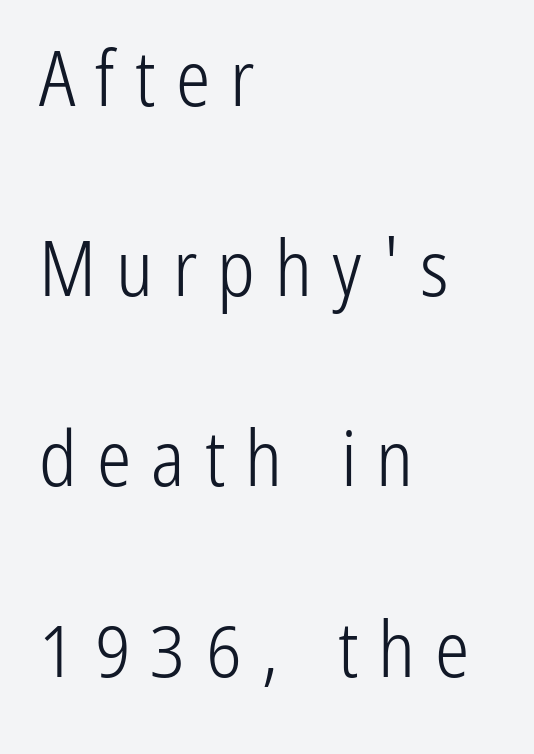
{"serif": "no", "italic": "no", "bold": "no", "weight": "light", "width": "condensed", "stroke_contrast": "low", "x_height": "medium", "monospaced": "no", "underline": "no", "align": "left", "line_spacing": "loose", "line_spacing_ratio": 2.47, "letter_spacing": "wide", "letter_spacing_em": 0.26, "glyph_px": 77}
